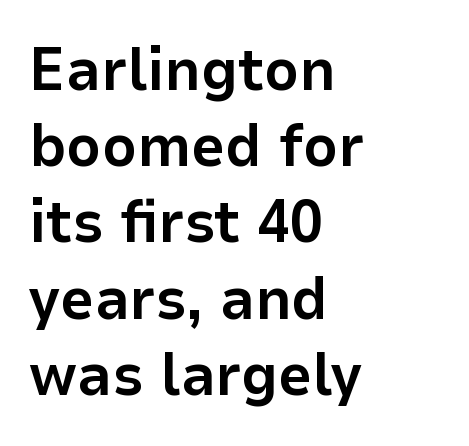
The image shows 60 px bold sans-serif type, upright; set left-aligned, normal line spacing (1.27x), normal letter spacing, not underlined; low stroke contrast and a medium x-height.
